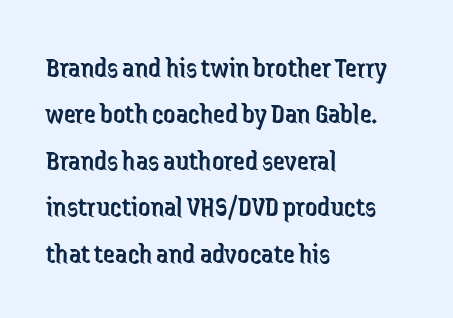
The typeface has the unassuming heft of standard copy or less. These lines are rendered in a variable-pitch font. Decoration check: the copy has no underline. Caption: multi-line text, flush left, ragged right. Is the letter spacing exaggerated? No — it looks like the ordinary default. The space between consecutive lines is moderate.
